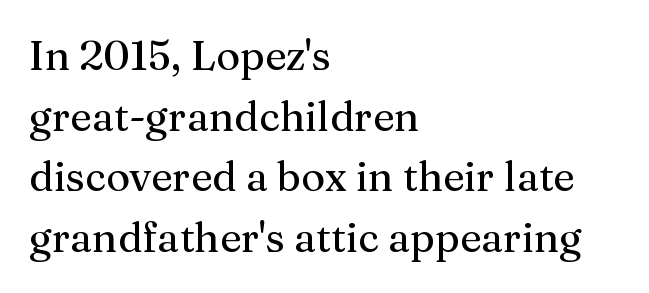
The image shows 41 px serif type, upright; set left-aligned, normal line spacing (1.48x), normal letter spacing, not underlined; medium stroke contrast and a medium x-height.
